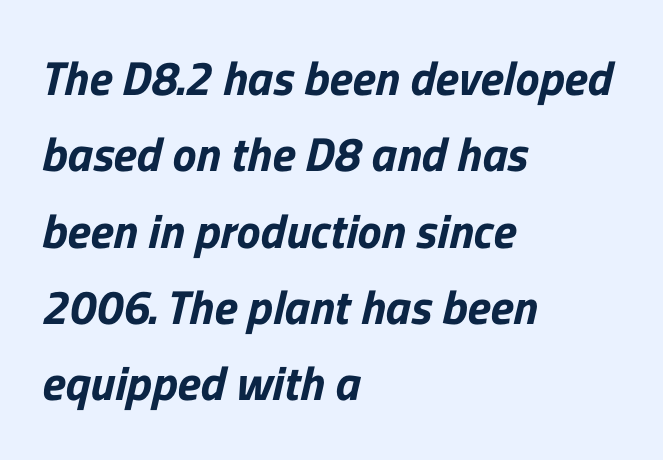
Q: Is the typeface a serif or a sans-serif typeface? A: Sans-serif.
Q: Is the text underlined? A: No.
Q: How is the paragraph aligned? A: Left-aligned.
Q: Is the spacing between letters normal or unusually wide? A: Normal.
Q: Is the spacing between lines tight, normal or loose? A: Normal.
Q: Width (condensed, normal, or wide)? A: Normal.
Q: Stroke contrast? A: Low.
Q: x-height? A: Medium.
Q: Monospaced? A: No.
